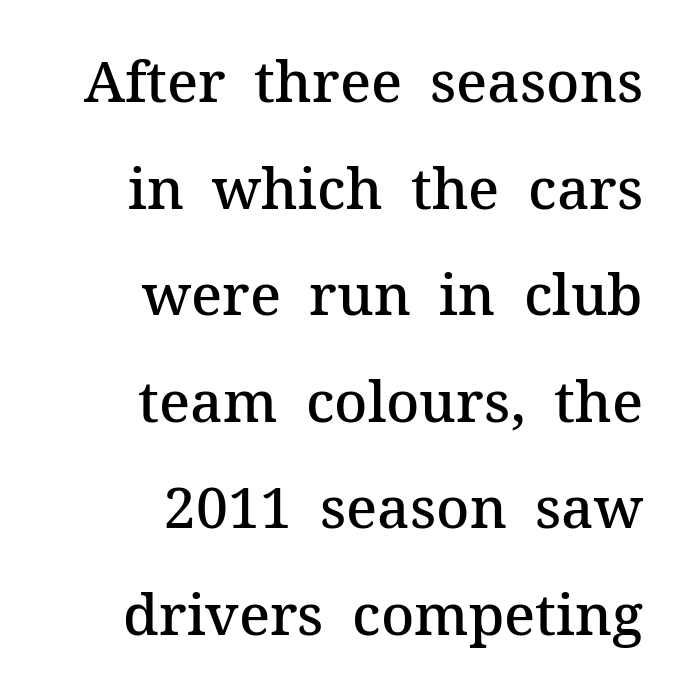
Q: Is the text bold? A: Semi-bold.
Q: Is the text italic (slanted)? A: No, it is upright.
Q: Is the typeface a serif or a sans-serif typeface? A: Serif.
Q: Is the text underlined? A: No.
Q: How is the paragraph aligned? A: Right-aligned.
Q: Is the spacing between letters normal or unusually wide? A: Normal.
Q: Width (condensed, normal, or wide)? A: Normal.
Q: Stroke contrast? A: Medium.
Q: x-height? A: Medium.
Q: Monospaced? A: No.
